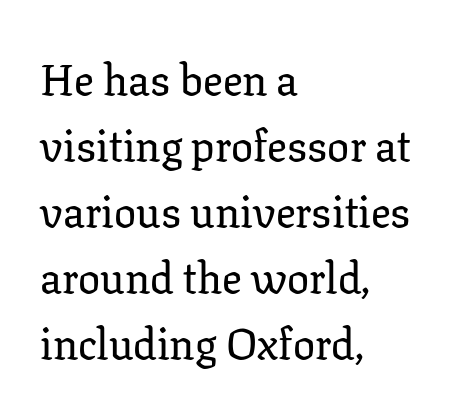
{"serif": "yes", "italic": "no", "width": "normal", "stroke_contrast": "low", "x_height": "medium", "monospaced": "no", "underline": "no", "align": "left", "line_spacing": "normal", "line_spacing_ratio": 1.5, "letter_spacing": "normal", "letter_spacing_em": 0.0, "glyph_px": 44}
